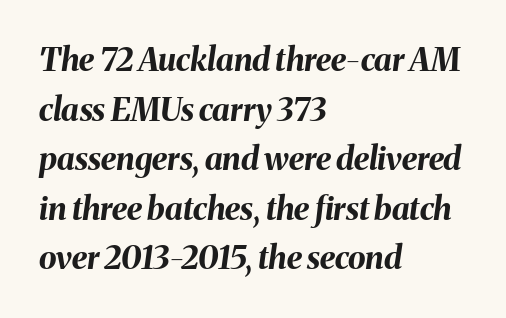
The image shows 32 px bold type, italic (leaning right); set left-aligned, normal line spacing (1.55x), normal letter spacing, not underlined; medium stroke contrast and a medium x-height.
